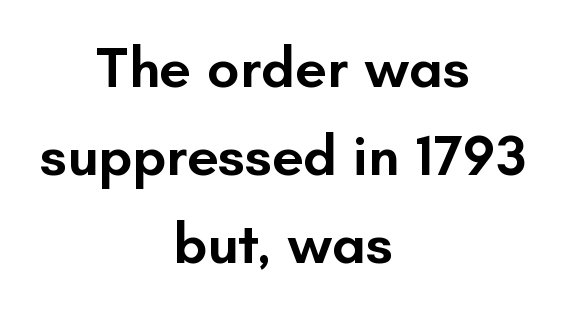
The image shows 57 px semibold sans-serif type, upright; set centered, normal line spacing (1.54x), normal letter spacing, not underlined; low stroke contrast and a small x-height.
